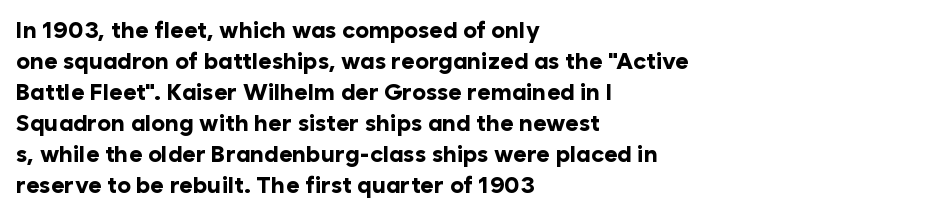
{"italic": "no", "bold": "yes", "underline": "no", "align": "left", "line_spacing": "normal", "line_spacing_ratio": 1.35, "letter_spacing": "normal", "letter_spacing_em": 0.0, "glyph_px": 23}
